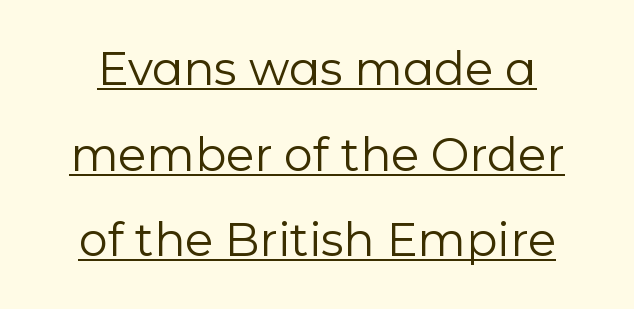
Typographically, this falls in the sans-serif category. Underline: present. Note the varied advance widths — an 'i' is clearly narrower than an 'm'. You could call the tracking neutral — neither tight nor loose.
